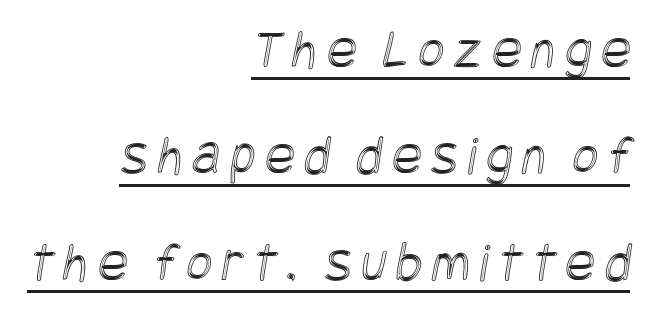
Q: Is the text underlined? A: Yes.
Q: How is the paragraph aligned? A: Right-aligned.
Q: Is the spacing between lines tight, normal or loose? A: Loose.
Q: Width (condensed, normal, or wide)? A: Condensed.
Q: x-height? A: Large.
